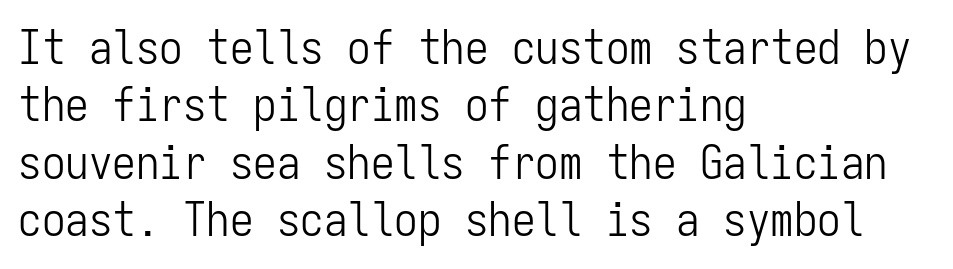
Q: Is the text bold? A: No.
Q: Is the text italic (slanted)? A: No, it is upright.
Q: Is the typeface a serif or a sans-serif typeface? A: Sans-serif.
Q: Is the text underlined? A: No.
Q: How is the paragraph aligned? A: Left-aligned.
Q: Is the spacing between letters normal or unusually wide? A: Normal.
Q: Width (condensed, normal, or wide)? A: Condensed.
Q: Stroke contrast? A: Low.
Q: x-height? A: Medium.
Q: Monospaced? A: Yes.
